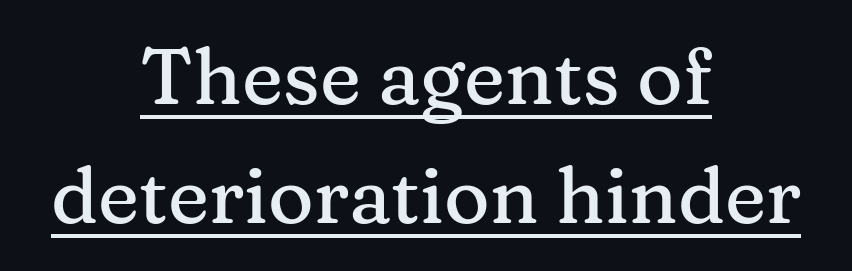
{"serif": "yes", "italic": "no", "width": "normal", "stroke_contrast": "medium", "x_height": "medium", "monospaced": "no", "underline": "yes", "align": "center", "line_spacing": "normal", "line_spacing_ratio": 1.53, "letter_spacing": "normal", "letter_spacing_em": 0.0, "glyph_px": 78}
